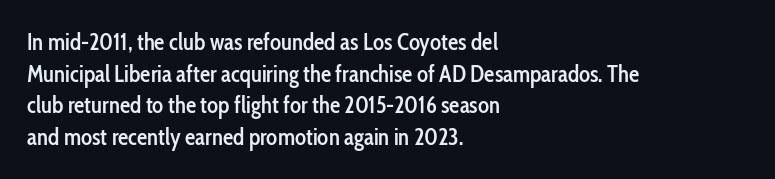
Q: Is the text bold? A: Semi-bold.
Q: Is the text italic (slanted)? A: No, it is upright.
Q: Is the text underlined? A: No.
Q: How is the paragraph aligned? A: Left-aligned.
Q: Is the spacing between letters normal or unusually wide? A: Normal.
Q: Is the spacing between lines tight, normal or loose? A: Normal.
